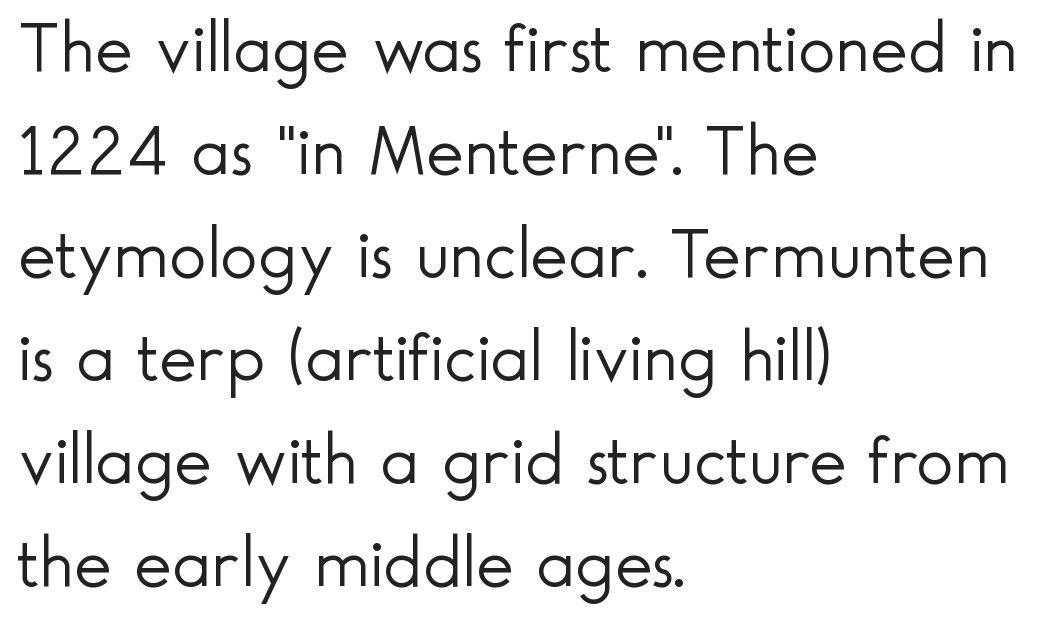
Q: Is the text bold? A: No.
Q: Is the text italic (slanted)? A: No, it is upright.
Q: Is the typeface a serif or a sans-serif typeface? A: Sans-serif.
Q: Is the text underlined? A: No.
Q: How is the paragraph aligned? A: Left-aligned.
Q: Is the spacing between letters normal or unusually wide? A: Normal.
Q: Is the spacing between lines tight, normal or loose? A: Normal.
Q: Width (condensed, normal, or wide)? A: Normal.
Q: x-height? A: Small.
Q: Monospaced? A: No.
